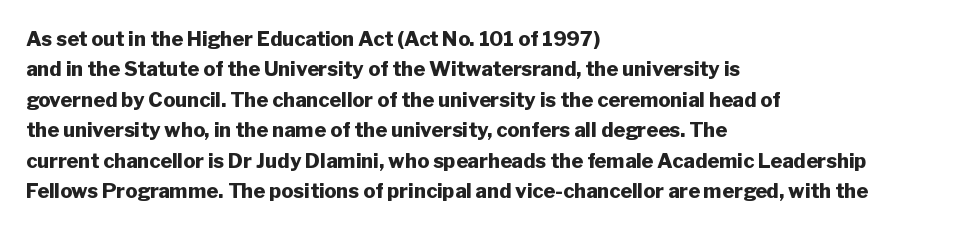
Q: Is the text bold? A: Yes.
Q: Is the text italic (slanted)? A: No, it is upright.
Q: Is the text underlined? A: No.
Q: How is the paragraph aligned? A: Left-aligned.
Q: Is the spacing between letters normal or unusually wide? A: Normal.
Q: Is the spacing between lines tight, normal or loose? A: Normal.
